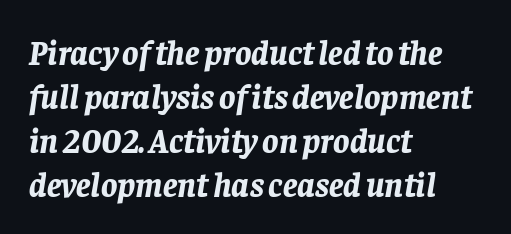
The image shows 34 px bold type, italic (leaning right); set left-aligned, normal line spacing (1.29x), normal letter spacing, not underlined; low stroke contrast and a large x-height.
